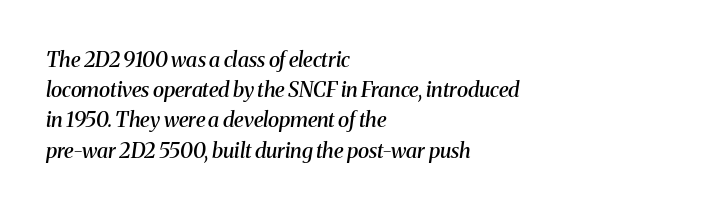
The image shows 21 px text type, italic (leaning right); set left-aligned, normal line spacing (1.44x), normal letter spacing, not underlined.
